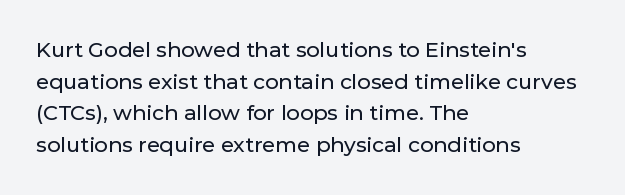
The image shows 21 px text type, upright; set left-aligned, normal line spacing (1.51x), normal letter spacing, not underlined.
